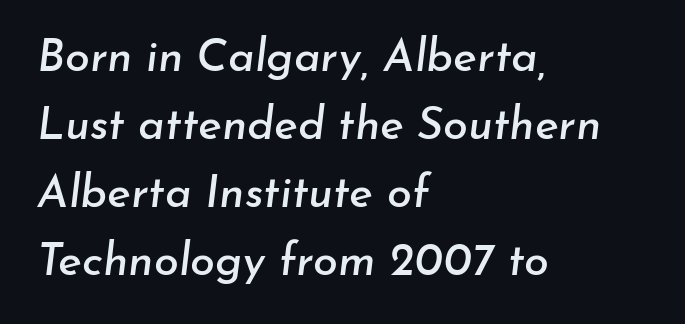
Check the space under the baseline: it is left empty. The vertical gap from one line to the next is medium. Is the letter spacing exaggerated? No — it looks like the ordinary default. Notice how the stems are inclined rather than vertical — that's the hallmark of italics. A classic flush-left, rag-right setting is used for this passage.
